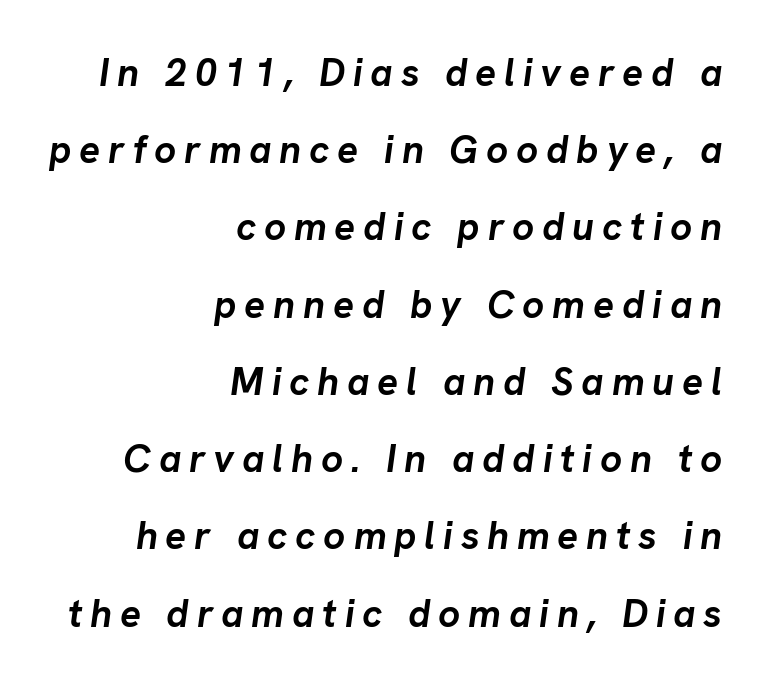
{"italic": "yes", "lean": "right", "slant_degrees": 8, "bold": "yes", "weight": "semibold", "width": "normal", "stroke_contrast": "low", "x_height": "medium", "monospaced": "no", "underline": "no", "align": "right", "line_spacing": "loose", "line_spacing_ratio": 1.98, "letter_spacing": "wide", "letter_spacing_em": 0.2, "glyph_px": 39}
